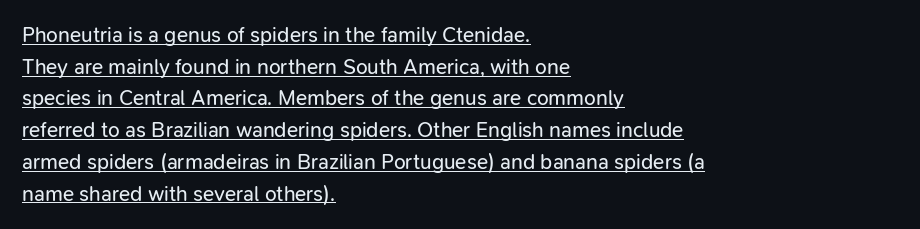
{"italic": "no", "bold": "no", "underline": "yes", "align": "left", "line_spacing": "normal", "line_spacing_ratio": 1.51, "letter_spacing": "normal", "letter_spacing_em": 0.0, "glyph_px": 21}
